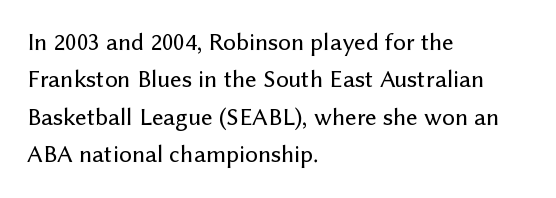
The image shows 25 px text type, upright; set left-aligned, normal line spacing (1.5x), normal letter spacing, not underlined.
